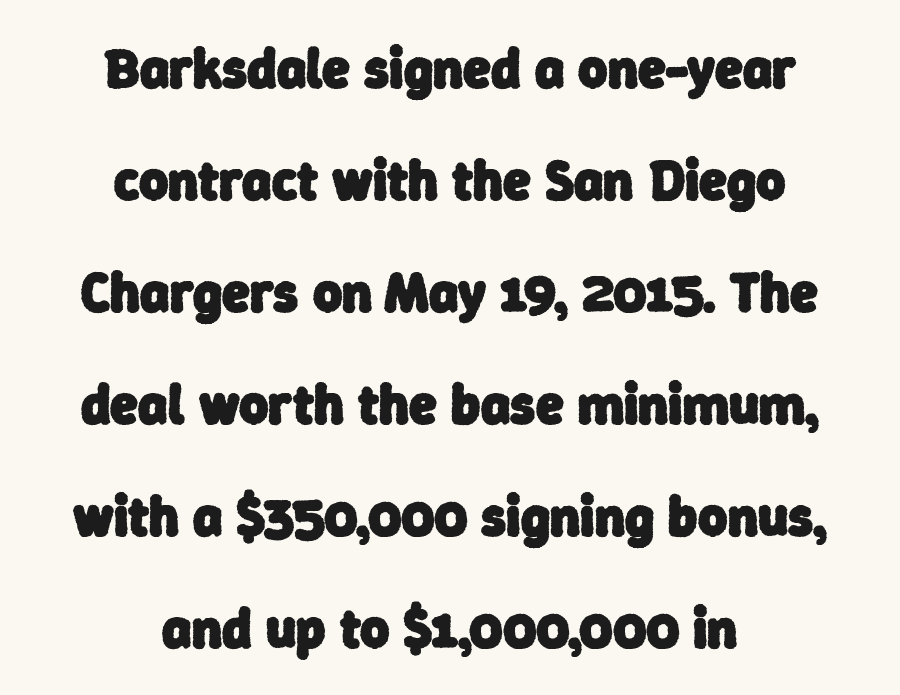
Q: Is the text bold? A: Yes.
Q: Is the typeface a serif or a sans-serif typeface? A: Sans-serif.
Q: Is the text underlined? A: No.
Q: How is the paragraph aligned? A: Centered.
Q: Is the spacing between letters normal or unusually wide? A: Normal.
Q: Is the spacing between lines tight, normal or loose? A: Loose.
Q: Width (condensed, normal, or wide)? A: Normal.
Q: Stroke contrast? A: Low.
Q: x-height? A: Medium.
Q: Monospaced? A: No.
